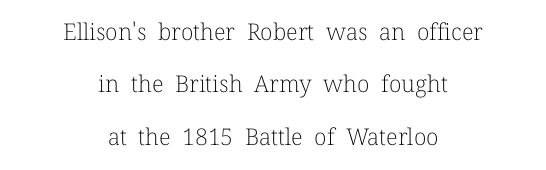
Letters have the restrained weight of plain body copy at most. Is the letter spacing exaggerated? No — it looks like the ordinary default. Ascenders rise straight up at ninety degrees. These lines stack symmetrically, like a column narrowing and widening about its center. Each new line begins a long way beneath the previous one. Only glyphs here, with clear space below each row.
